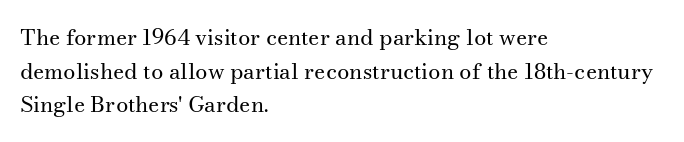
The image shows 22 px text type, upright; set left-aligned, normal line spacing (1.53x), normal letter spacing, not underlined.
